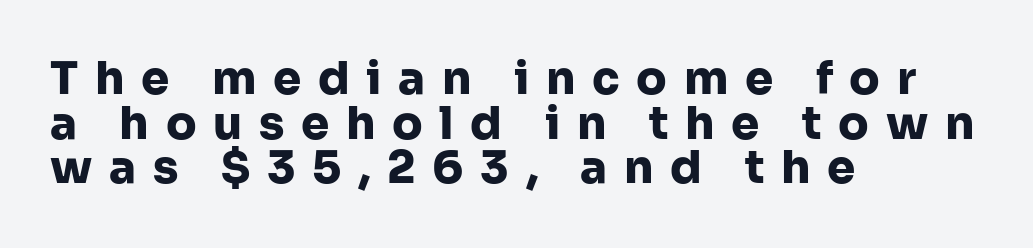
{"serif": "no", "italic": "no", "bold": "yes", "weight": "heavy", "width": "normal", "stroke_contrast": "low", "x_height": "medium", "monospaced": "no", "underline": "no", "align": "left", "line_spacing": "tight", "line_spacing_ratio": 0.99, "letter_spacing": "wide", "letter_spacing_em": 0.37, "glyph_px": 45}
